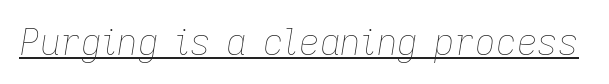
The passage shown is not bold in any degree. Like a heading marked for emphasis, these lines bear an underscore. Looks like regular typesetting: each glyph gets only the width it needs. Nobody touched the tracking dial on this one. Rendered with sloped, italic letterforms.
